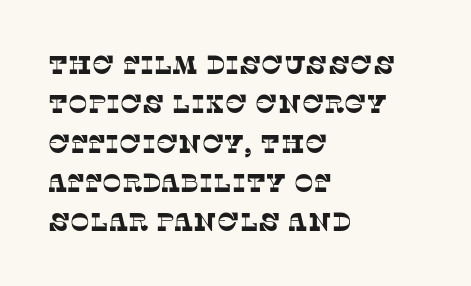
Bare-footed words on every line. There is no visible air inserted between adjacent glyphs. One-word summary of the alignment: left. Baseline-to-baseline distance is the conventional proportion of letter height.
